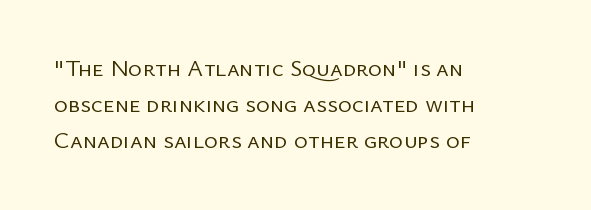
Q: Is the text bold? A: No.
Q: Is the text italic (slanted)? A: No, it is upright.
Q: Is the text underlined? A: No.
Q: How is the paragraph aligned? A: Left-aligned.
Q: Is the spacing between letters normal or unusually wide? A: Normal.
Q: Is the spacing between lines tight, normal or loose? A: Normal.
